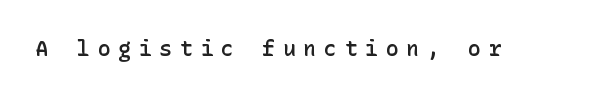
Q: Is the text bold? A: Semi-bold.
Q: Is the text italic (slanted)? A: No, it is upright.
Q: Is the text underlined? A: No.
Q: Is the spacing between letters normal or unusually wide? A: Unusually wide.
